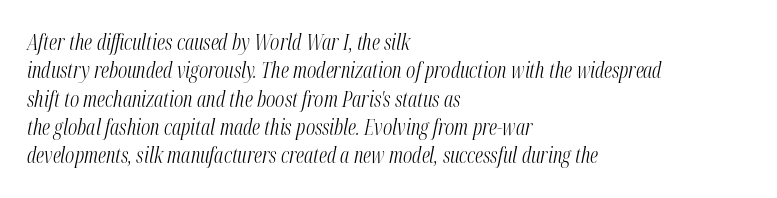
{"italic": "yes", "lean": "right", "slant_degrees": 12, "bold": "no", "underline": "no", "align": "left", "line_spacing": "normal", "line_spacing_ratio": 1.35, "letter_spacing": "normal", "letter_spacing_em": 0.0, "glyph_px": 21}
